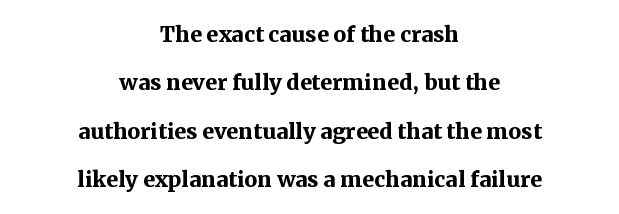
The image shows 29 px semibold serif type, upright; set centered, normal line spacing (1.67x), normal letter spacing, not underlined; medium stroke contrast and a medium x-height.
